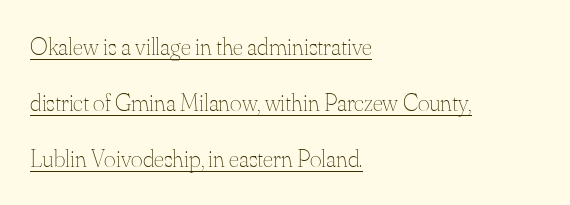
Q: Is the text bold? A: No.
Q: Is the text italic (slanted)? A: No, it is upright.
Q: Is the text underlined? A: Yes.
Q: How is the paragraph aligned? A: Left-aligned.
Q: Is the spacing between letters normal or unusually wide? A: Normal.
Q: Is the spacing between lines tight, normal or loose? A: Loose.
